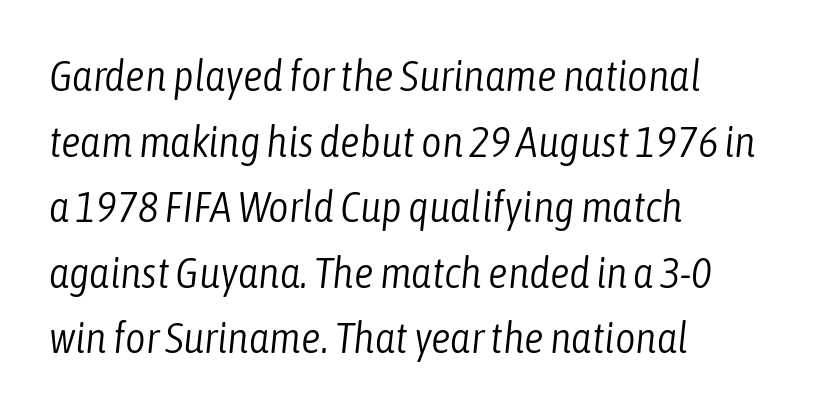
Looking at the ascenders, they clearly lean. Quick note: interline space is typical. The setting favours the left margin, as ordinary paragraphs usually do. The weight tops out at a normal text grade.
